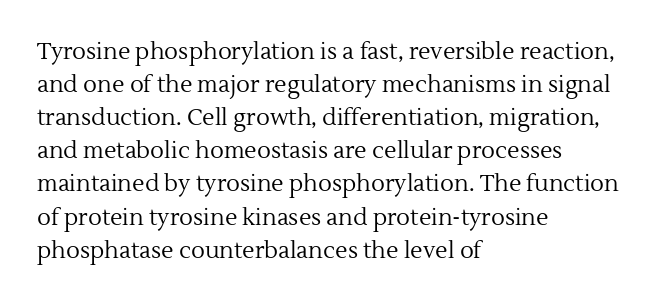
The image shows 23 px text type, upright; set left-aligned, normal line spacing (1.44x), normal letter spacing, not underlined.
